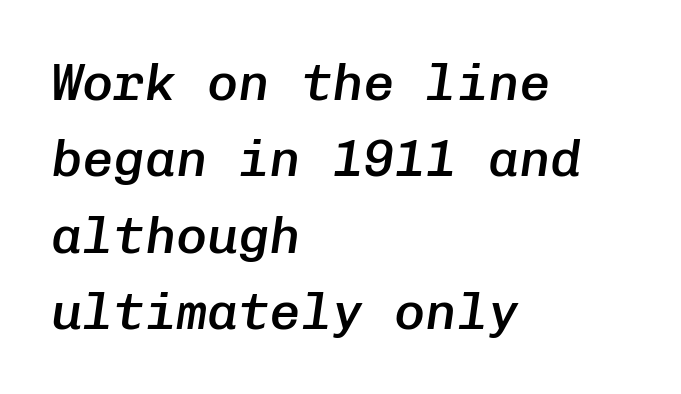
Has an underline been added? It has not. All the whitespace from short lines collects on the right. Look at the tracking — it's just the regular setting, nothing added. The passage shown is typed in a monospace face where columns stay perfectly aligned.
